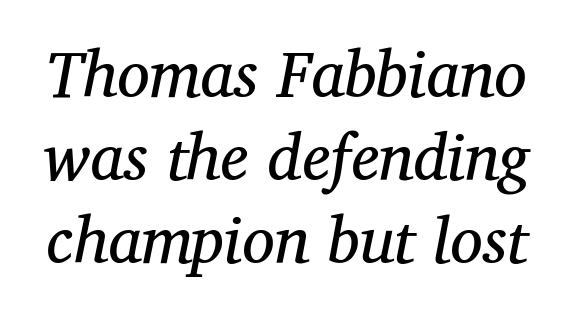
Check where the strokes stop: tiny serifs finish them off. The letters look calm and open, with moderate or lighter stems. Successive baselines arrive at the customary interval. Words float on clear page, feet unadorned.
